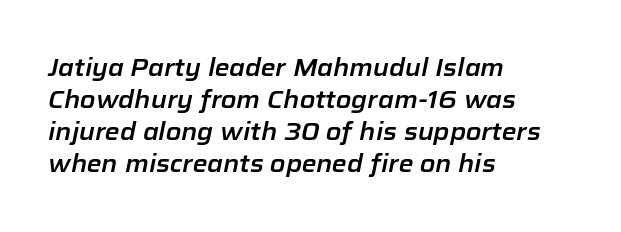
Q: Is the text italic (slanted)? A: Yes, it leans right by about 12 degrees.
Q: Is the text underlined? A: No.
Q: How is the paragraph aligned? A: Left-aligned.
Q: Is the spacing between letters normal or unusually wide? A: Normal.
Q: Is the spacing between lines tight, normal or loose? A: Normal.
